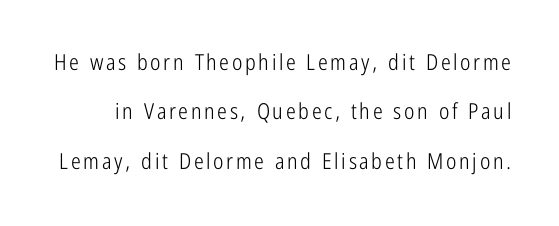
{"italic": "no", "bold": "no", "underline": "no", "line_spacing": "loose", "line_spacing_ratio": 2.25, "glyph_px": 22}
